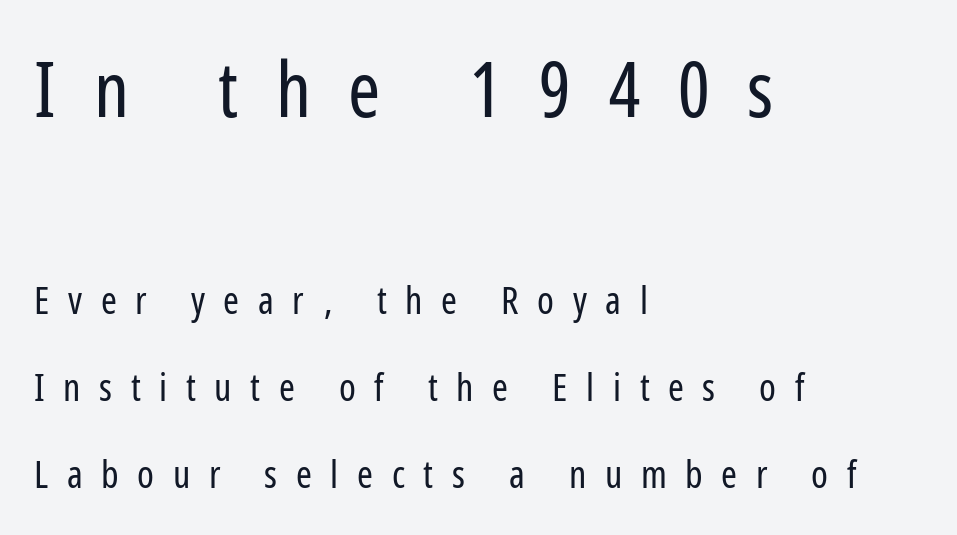
Which of the two is more prominent by size? The first, at the top. The typesetter chose a ragged-right arrangement here. A typesetter would call this proportional, since set widths differ per character. The font's upright variant was chosen for this text. Stroke terminals: plain, sans-serif. Plain, unruled lines of type.
